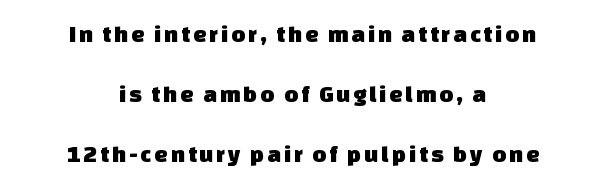
Q: Is the text underlined? A: No.
Q: How is the paragraph aligned? A: Centered.
Q: Is the spacing between lines tight, normal or loose? A: Loose.
